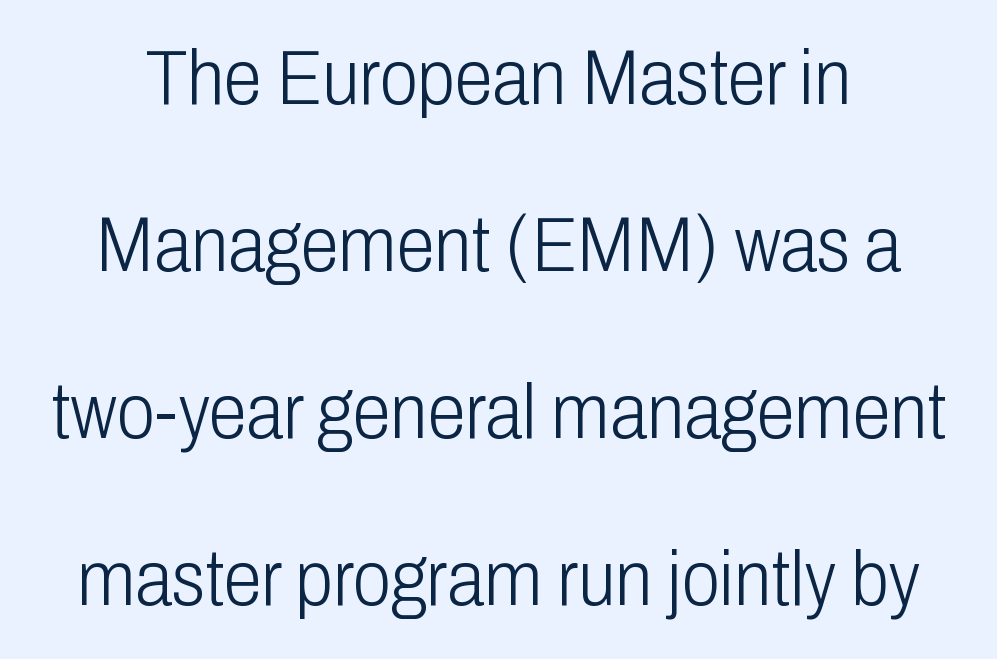
Any mark beneath the type? The region is blank. Heft: none added — not bold. The axis of the letterforms is exactly vertical. Each letter keeps its own natural width here, so spacing adapts to shape. These lines keep a tight, regular rhythm from letter to letter. Is there much room between lines? Yes — plenty of vertical air separates them.
